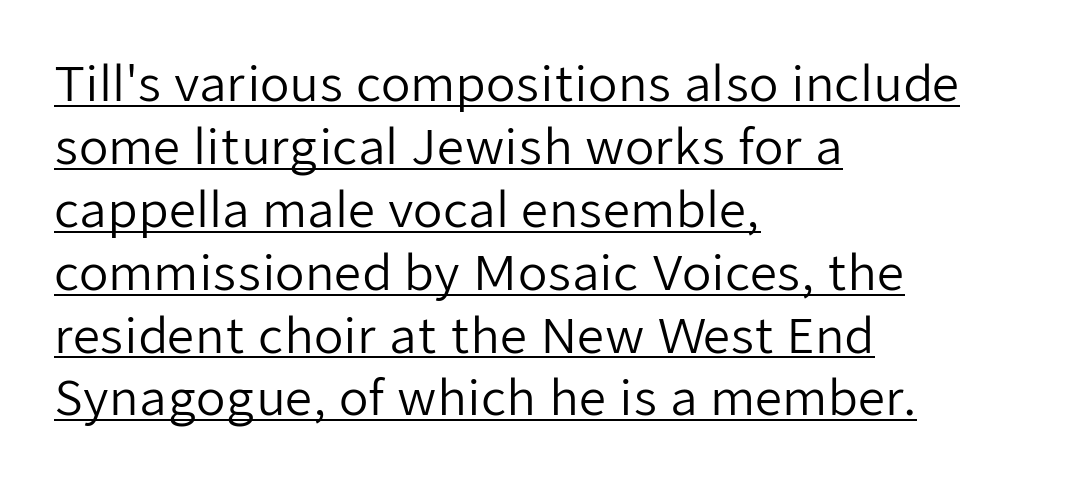
Stem width sits at or under what a default text font uses. The rendering shows plain stroke endings on the letterforms — a sans-serif design. These lines are rendered in a variable-pitch font. Reading down the column, the eye jumps a familiar distance to each next line. No extra tracking has been applied to these lines.
